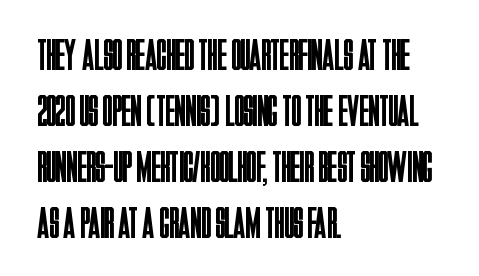
Q: Is the text bold? A: No.
Q: Is the text italic (slanted)? A: No, it is upright.
Q: Is the typeface a serif or a sans-serif typeface? A: Sans-serif.
Q: Is the text underlined? A: No.
Q: How is the paragraph aligned? A: Left-aligned.
Q: Is the spacing between letters normal or unusually wide? A: Normal.
Q: Is the spacing between lines tight, normal or loose? A: Normal.
Q: Width (condensed, normal, or wide)? A: Condensed.
Q: Stroke contrast? A: Low.
Q: x-height? A: Large.
Q: Monospaced? A: No.
